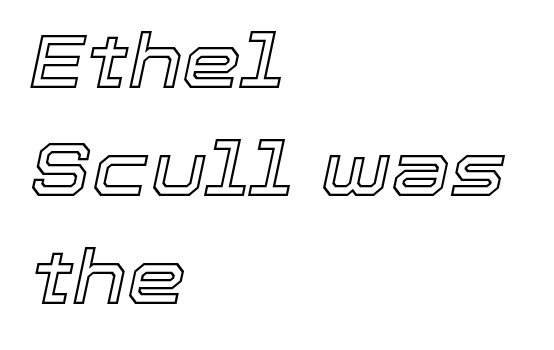
Spacing verdict: proportional, widths tailored to each character. There is no visible air inserted between adjacent glyphs. Left-aligned paragraph, ragged on the right. The leading is moderate, giving the passage an even texture.
